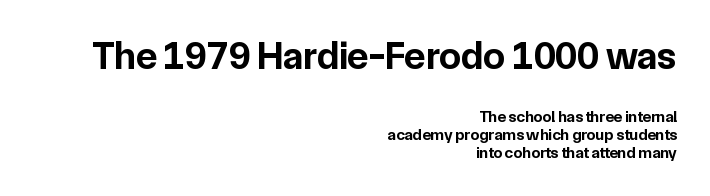
{"serif": "no", "italic": "no", "bold": "yes", "weight": "bold", "width": "normal", "stroke_contrast": "low", "x_height": "medium", "monospaced": "no", "underline": "no", "align": "right", "line_spacing": "tight", "line_spacing_ratio": 1.11, "letter_spacing": "normal", "letter_spacing_em": 0.0, "larger_block": "first", "size_ratio": 2.44, "glyph_px": 39}
